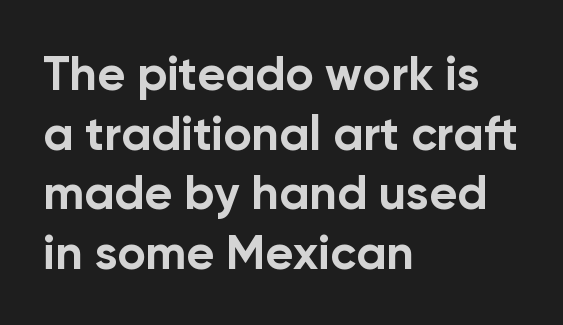
{"serif": "no", "italic": "no", "bold": "yes", "weight": "bold", "width": "normal", "stroke_contrast": "low", "x_height": "medium", "monospaced": "no", "underline": "no", "align": "left", "line_spacing_ratio": 1.24, "letter_spacing": "normal", "letter_spacing_em": 0.0, "glyph_px": 48}
